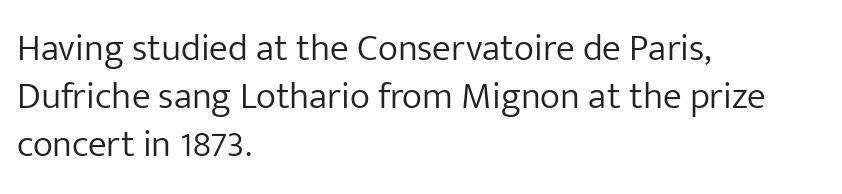
{"serif": "no", "italic": "no", "bold": "no", "weight": "light", "width": "normal", "stroke_contrast": "low", "x_height": "medium", "monospaced": "no", "underline": "no", "align": "left", "line_spacing": "normal", "line_spacing_ratio": 1.26, "letter_spacing": "normal", "letter_spacing_em": 0.0, "glyph_px": 38}
